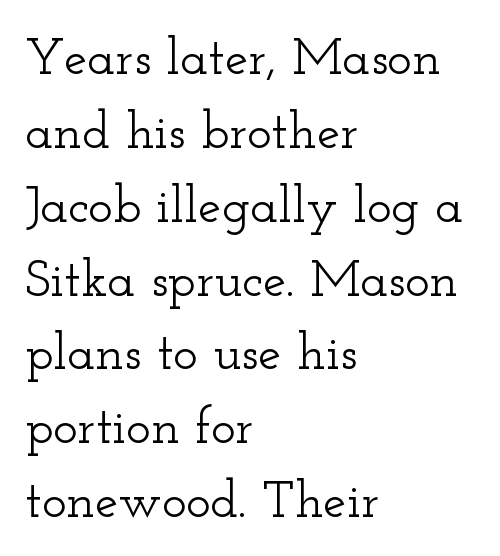
The rendering shows small feet on the letterforms — a serif design. The area under the type is left untouched. The typography opts for an upright posture over an oblique one. The setting favours the left margin, as ordinary paragraphs usually do. Evenly set lines give the paragraph a standard silhouette.
